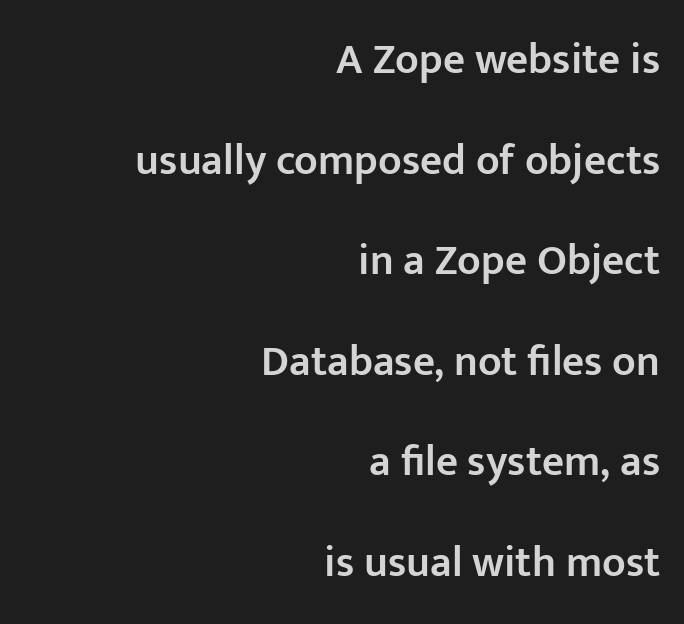
The image shows 43 px semibold sans-serif type, upright; set right-aligned, loose line spacing (2.34x), normal letter spacing, not underlined; low stroke contrast and a medium x-height.
